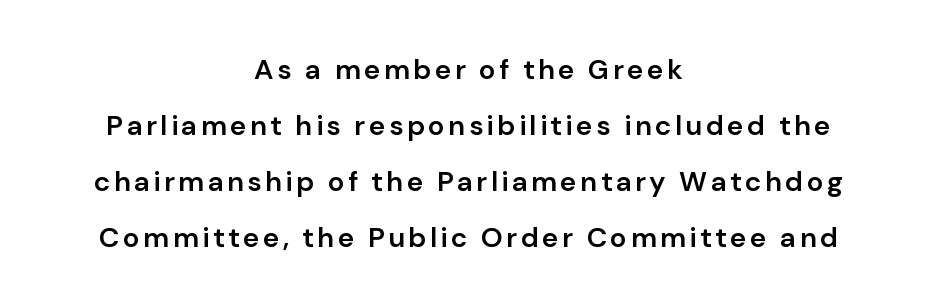
Q: Is the text bold? A: Semi-bold.
Q: Is the text italic (slanted)? A: No, it is upright.
Q: Is the typeface a serif or a sans-serif typeface? A: Sans-serif.
Q: Is the text underlined? A: No.
Q: How is the paragraph aligned? A: Centered.
Q: Is the spacing between lines tight, normal or loose? A: Loose.
Q: Width (condensed, normal, or wide)? A: Normal.
Q: Stroke contrast? A: Low.
Q: x-height? A: Medium.
Q: Monospaced? A: No.
